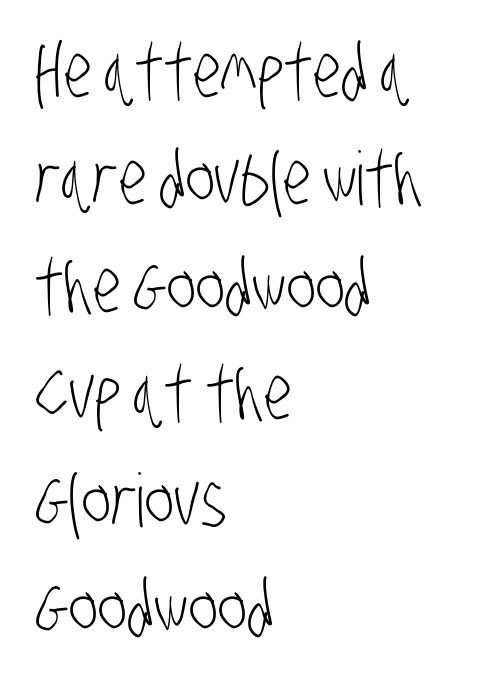
Q: Is the text bold? A: No.
Q: Is the typeface a serif or a sans-serif typeface? A: Sans-serif.
Q: Is the text underlined? A: No.
Q: How is the paragraph aligned? A: Left-aligned.
Q: Is the spacing between letters normal or unusually wide? A: Normal.
Q: Is the spacing between lines tight, normal or loose? A: Normal.
Q: Width (condensed, normal, or wide)? A: Condensed.
Q: Stroke contrast? A: Low.
Q: x-height? A: Large.
Q: Monospaced? A: No.
